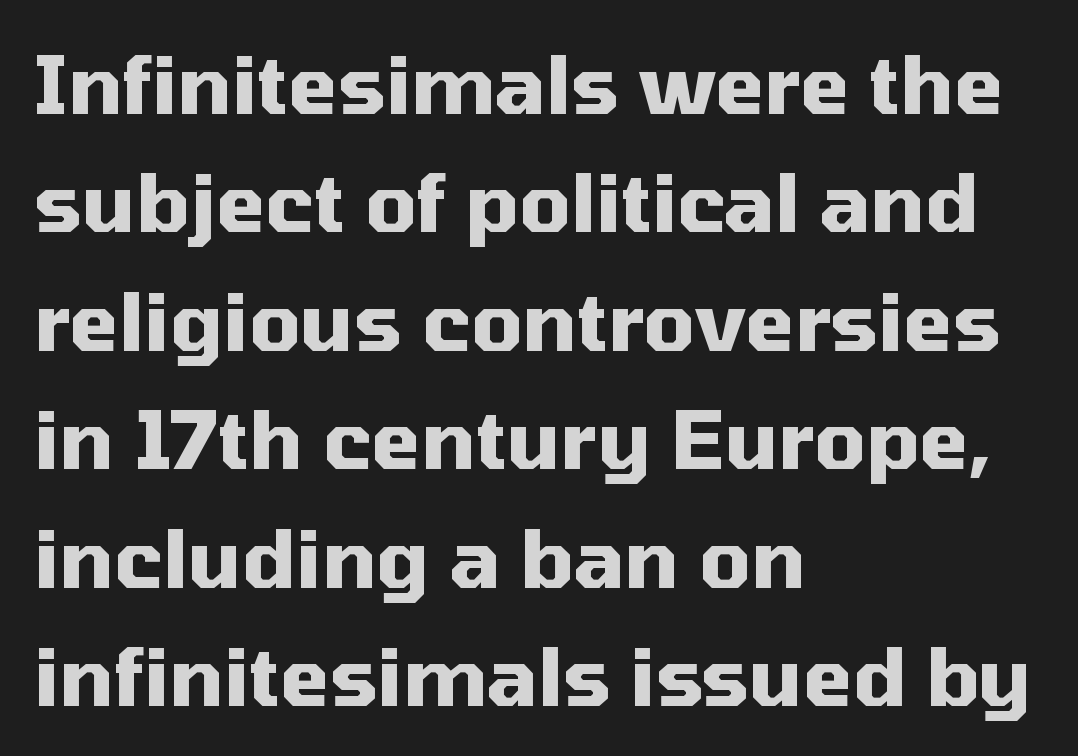
Do the characters align in a grid? No, the font is proportional. Unlike italic type, these characters show no tilt at all. What weight is shown? A full bold with thick strokes. The characters display no serif detailing; their extremities are plain. Is there much room between lines? A standard amount, neither cramped nor airy. Compared with typical body copy, the letter spacing here is the same.
